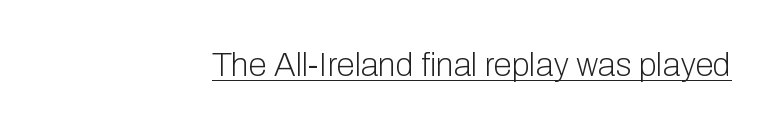
{"serif": "no", "italic": "no", "bold": "no", "weight": "light", "width": "normal", "stroke_contrast": "low", "x_height": "medium", "monospaced": "no", "underline": "yes", "letter_spacing": "normal", "letter_spacing_em": 0.0, "glyph_px": 33}
